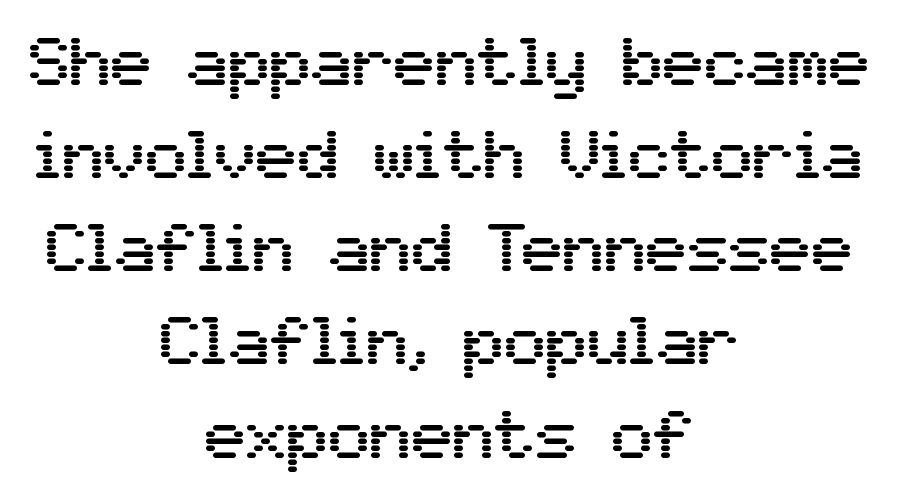
Does the leading feel generous? No, just average. Short note: letters normally spaced. Does the copy run flush right? No — it is centered line by line. Quick note: not italic, upright. Looks like regular typesetting: each glyph gets only the width it needs. The typeface chosen for these lines omits serifs.
